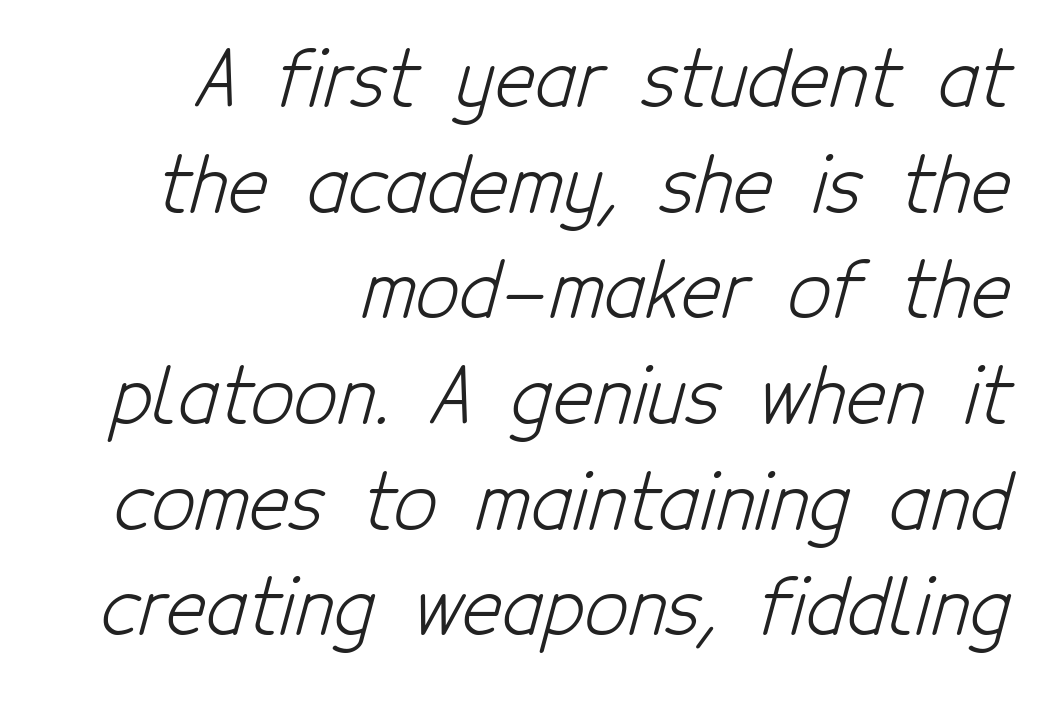
Q: Is the text bold? A: No.
Q: Is the typeface a serif or a sans-serif typeface? A: Sans-serif.
Q: Is the text underlined? A: No.
Q: How is the paragraph aligned? A: Right-aligned.
Q: Is the spacing between letters normal or unusually wide? A: Normal.
Q: Is the spacing between lines tight, normal or loose? A: Normal.
Q: Width (condensed, normal, or wide)? A: Condensed.
Q: Stroke contrast? A: Low.
Q: x-height? A: Medium.
Q: Monospaced? A: No.
